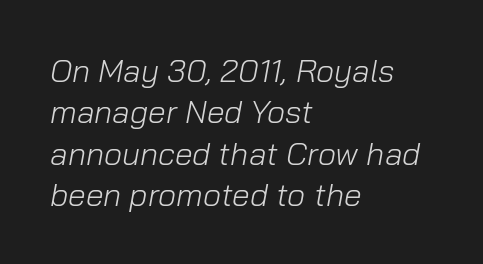
The passage shown is typed in a proportional face where columns would drift. You could call the tracking neutral — neither tight nor loose. The axis of the letterforms is tilted away from vertical. Leading matches the norm, producing a regular column.
